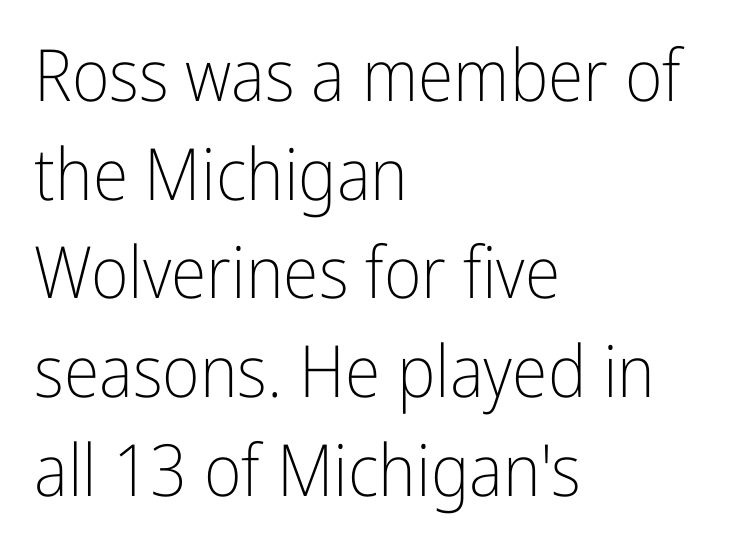
Q: Is the text bold? A: No.
Q: Is the text italic (slanted)? A: No, it is upright.
Q: Is the typeface a serif or a sans-serif typeface? A: Sans-serif.
Q: Is the text underlined? A: No.
Q: How is the paragraph aligned? A: Left-aligned.
Q: Is the spacing between letters normal or unusually wide? A: Normal.
Q: Is the spacing between lines tight, normal or loose? A: Normal.
Q: Width (condensed, normal, or wide)? A: Condensed.
Q: Stroke contrast? A: Low.
Q: x-height? A: Medium.
Q: Monospaced? A: No.
